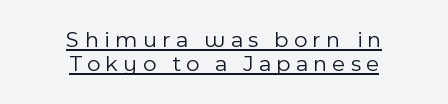
The letters look calm and open, with moderate or lighter stems. Words appear elongated and porous because spacing is wide. The space between consecutive lines is stingy. The sample's only ornament is a line tracing under the words. Every character sits straight up, as roman type does. Where is the straight margin? There isn't one; the lines are centered.
